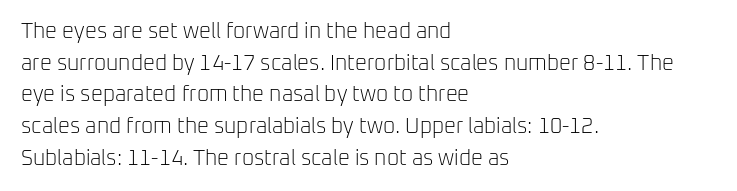
The image shows 21 px text type, upright; set left-aligned, normal line spacing (1.51x), normal letter spacing, not underlined.
